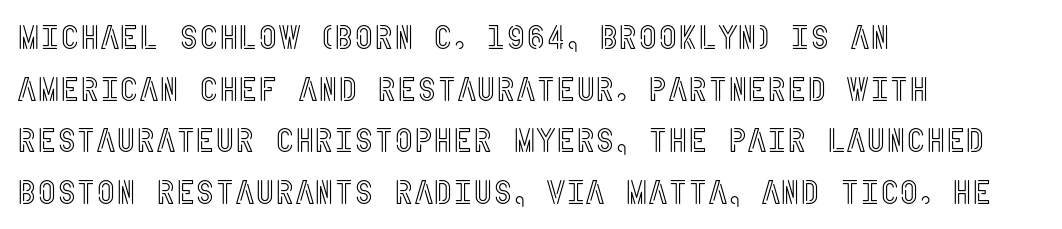
The image shows 34 px condensed type, upright; set left-aligned, normal line spacing (1.52x), normal letter spacing, not underlined; a large x-height.
